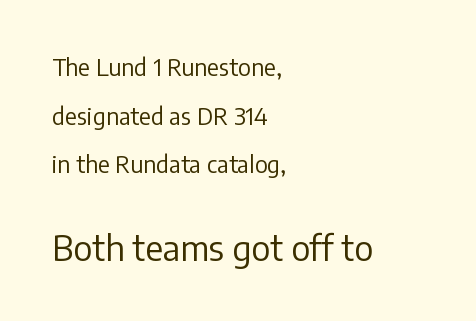
{"serif": "no", "italic": "no", "bold": "no", "weight": "regular", "width": "normal", "stroke_contrast": "low", "x_height": "medium", "monospaced": "no", "underline": "no", "align": "left", "line_spacing": "loose", "line_spacing_ratio": 2.11, "letter_spacing": "normal", "letter_spacing_em": 0.0, "larger_block": "second", "size_ratio": 1.48, "glyph_px": 34}
